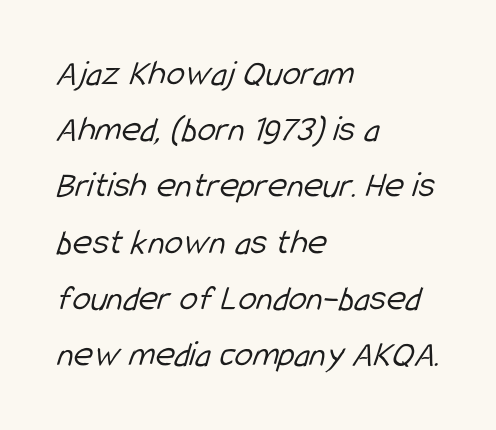
{"serif": "no", "bold": "no", "weight": "light", "width": "condensed", "stroke_contrast": "low", "x_height": "medium", "monospaced": "no", "underline": "no", "align": "left", "line_spacing": "normal", "line_spacing_ratio": 1.52, "letter_spacing": "normal", "letter_spacing_em": 0.0, "glyph_px": 37}
